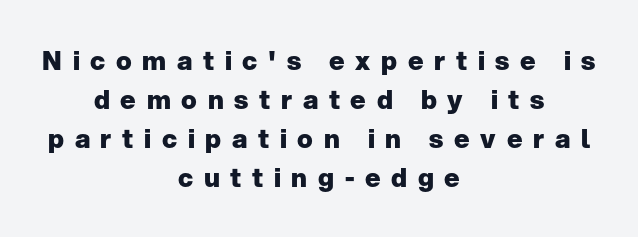
Q: Is the text bold? A: Yes.
Q: Is the text italic (slanted)? A: No, it is upright.
Q: Is the text underlined? A: No.
Q: How is the paragraph aligned? A: Centered.
Q: Is the spacing between letters normal or unusually wide? A: Unusually wide.
Q: Is the spacing between lines tight, normal or loose? A: Normal.
